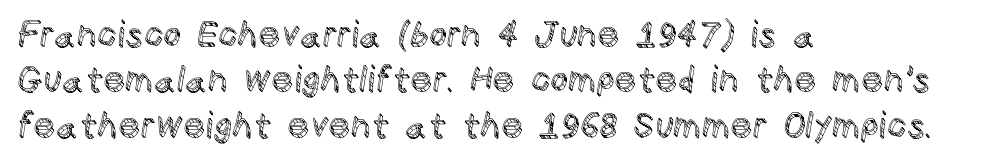
Looks like regular typesetting: each glyph gets only the width it needs. The letters sit at their default tracking, neither squeezed nor spread. How would I describe the line gaps? Plain and ordinary.
